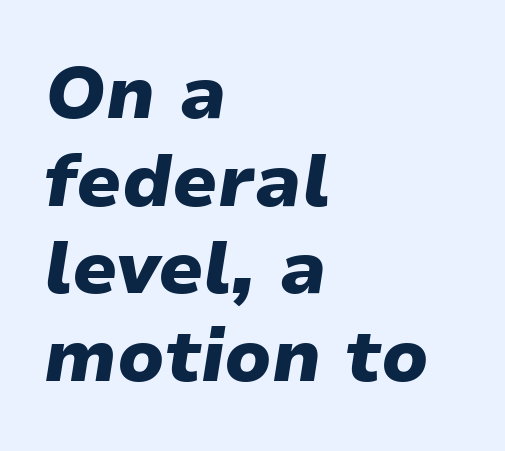
Q: Is the text bold? A: Yes.
Q: Is the text italic (slanted)? A: Yes, it leans right by about 9 degrees.
Q: Is the text underlined? A: No.
Q: How is the paragraph aligned? A: Left-aligned.
Q: Is the spacing between letters normal or unusually wide? A: Normal.
Q: Width (condensed, normal, or wide)? A: Normal.
Q: Stroke contrast? A: Low.
Q: x-height? A: Medium.
Q: Monospaced? A: No.
